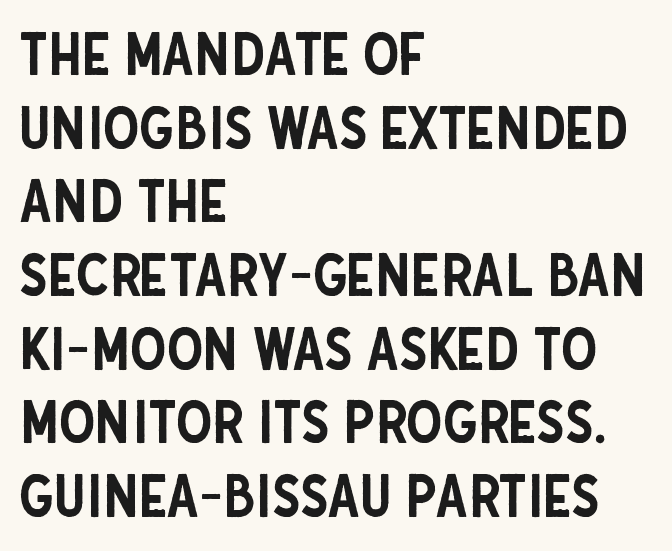
{"serif": "no", "italic": "no", "width": "condensed", "stroke_contrast": "low", "x_height": "large", "monospaced": "no", "underline": "no", "align": "left", "line_spacing": "normal", "line_spacing_ratio": 1.27, "letter_spacing": "normal", "letter_spacing_em": 0.0, "glyph_px": 58}
